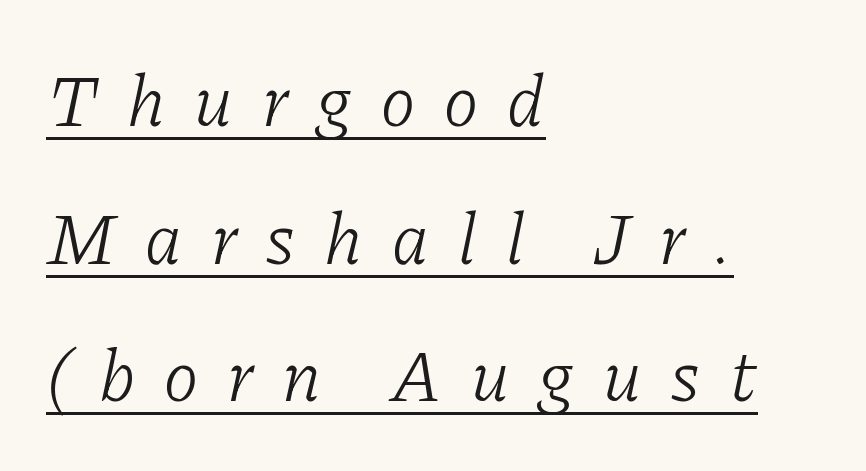
{"serif": "yes", "italic": "yes", "lean": "right", "slant_degrees": 11, "bold": "no", "weight": "light", "width": "normal", "stroke_contrast": "low", "x_height": "medium", "monospaced": "no", "underline": "yes", "align": "left", "line_spacing": "loose", "line_spacing_ratio": 1.91, "letter_spacing": "wide", "letter_spacing_em": 0.38, "glyph_px": 72}
